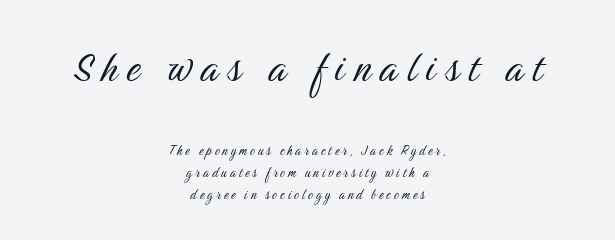
Q: Is the text bold? A: No.
Q: Is the text italic (slanted)? A: Yes.
Q: Is the typeface a serif or a sans-serif typeface? A: Sans-serif.
Q: Is the text underlined? A: No.
Q: How is the paragraph aligned? A: Centered.
Q: Is the spacing between lines tight, normal or loose? A: Normal.
Q: Which block of text is set in a larger size, the first (top) or the second (bottom)? A: The first (top) one.
Q: Width (condensed, normal, or wide)? A: Condensed.
Q: Stroke contrast? A: Medium.
Q: x-height? A: Medium.
Q: Monospaced? A: No.
